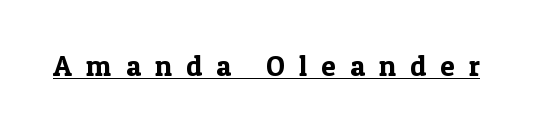
{"serif": "yes", "italic": "no", "width": "normal", "x_height": "medium", "monospaced": "no", "underline": "yes", "letter_spacing": "wide", "letter_spacing_em": 0.49, "glyph_px": 29}
